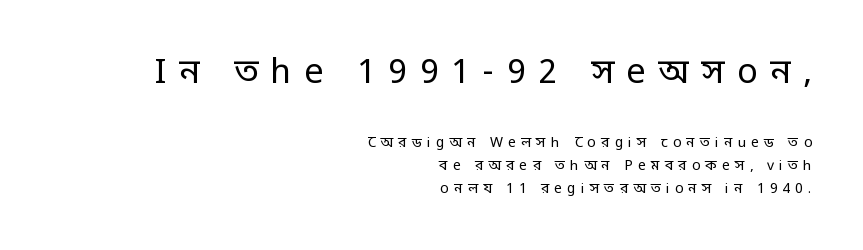
Q: Is the text bold? A: No.
Q: Is the text italic (slanted)? A: No, it is upright.
Q: Is the typeface a serif or a sans-serif typeface? A: Sans-serif.
Q: Is the text underlined? A: No.
Q: How is the paragraph aligned? A: Right-aligned.
Q: Is the spacing between letters normal or unusually wide? A: Unusually wide.
Q: Is the spacing between lines tight, normal or loose? A: Normal.
Q: Which block of text is set in a larger size, the first (top) or the second (bottom)? A: The first (top) one.
Q: Width (condensed, normal, or wide)? A: Condensed.
Q: Stroke contrast? A: Low.
Q: Monospaced? A: No.
